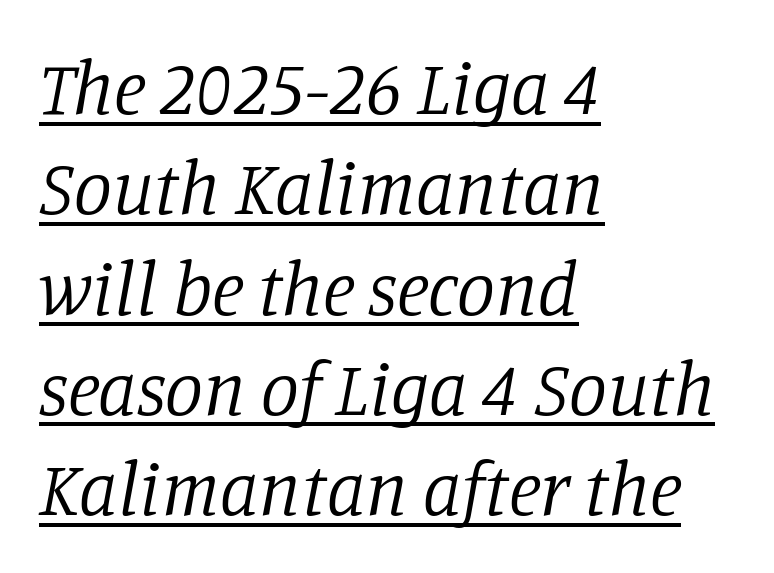
Q: Is the text bold? A: No.
Q: Is the text italic (slanted)? A: Yes, it leans right by about 11 degrees.
Q: Is the typeface a serif or a sans-serif typeface? A: Serif.
Q: Is the text underlined? A: Yes.
Q: How is the paragraph aligned? A: Left-aligned.
Q: Is the spacing between letters normal or unusually wide? A: Normal.
Q: Is the spacing between lines tight, normal or loose? A: Normal.
Q: Width (condensed, normal, or wide)? A: Normal.
Q: Stroke contrast? A: Low.
Q: x-height? A: Large.
Q: Monospaced? A: No.
